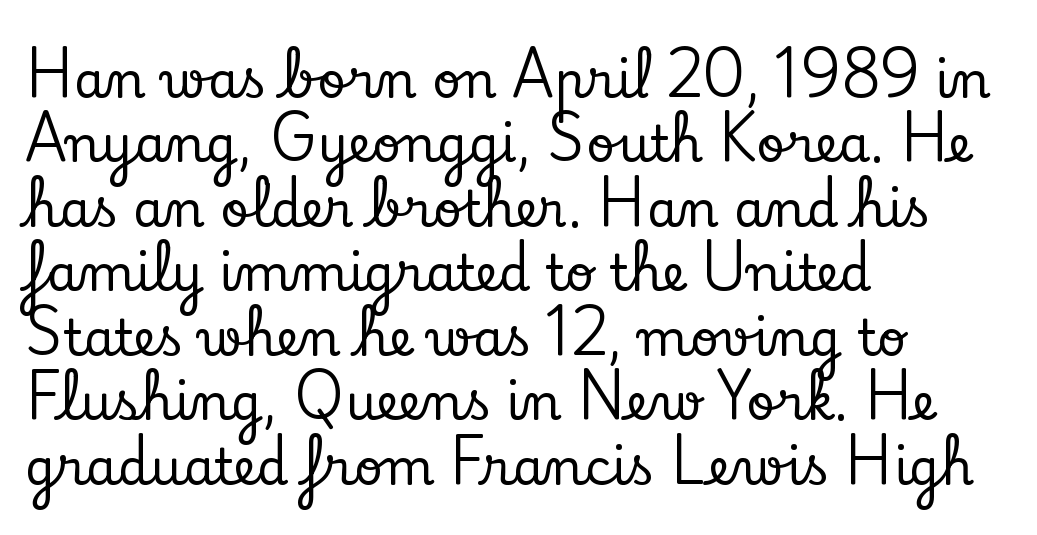
Q: Is the text italic (slanted)? A: No, it is upright.
Q: Is the text underlined? A: No.
Q: How is the paragraph aligned? A: Left-aligned.
Q: Is the spacing between letters normal or unusually wide? A: Normal.
Q: Is the spacing between lines tight, normal or loose? A: Normal.
Q: Width (condensed, normal, or wide)? A: Normal.
Q: Stroke contrast? A: Low.
Q: x-height? A: Small.
Q: Monospaced? A: No.
